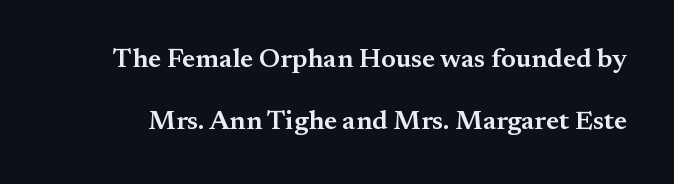
Posture: vertical. Horizontal bands of white between lines are thick stripes. Caption: standard tracking, unaltered. Has an underline been added? It has not. Weight: semibold (demi).
